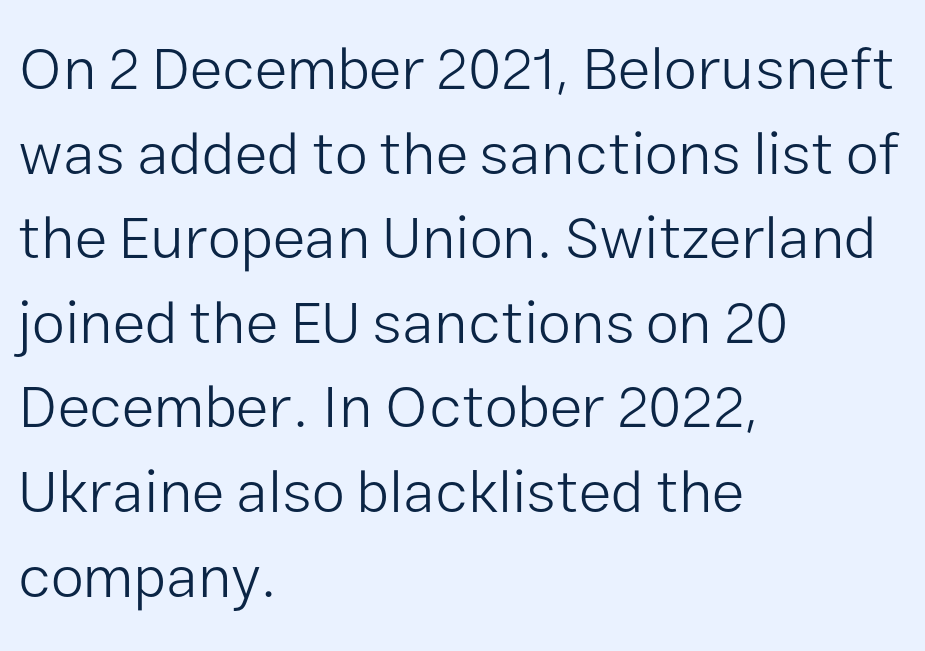
Q: Is the text bold? A: No.
Q: Is the text italic (slanted)? A: No, it is upright.
Q: Is the typeface a serif or a sans-serif typeface? A: Sans-serif.
Q: Is the text underlined? A: No.
Q: How is the paragraph aligned? A: Left-aligned.
Q: Is the spacing between letters normal or unusually wide? A: Normal.
Q: Is the spacing between lines tight, normal or loose? A: Normal.
Q: Width (condensed, normal, or wide)? A: Normal.
Q: Stroke contrast? A: Low.
Q: x-height? A: Medium.
Q: Monospaced? A: No.
